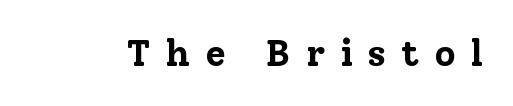
Is the type bold? Yes — the strokes are clearly thick and heavy. The strip under each line holds only bare page. Character widths vary here, with narrow letters taking less room than wide ones. Honestly, the letter spacing is so wide it's the main thing you notice. Rendered with straight, roman letterforms. Observe the serifs anchoring each vertical stroke in this sample.
